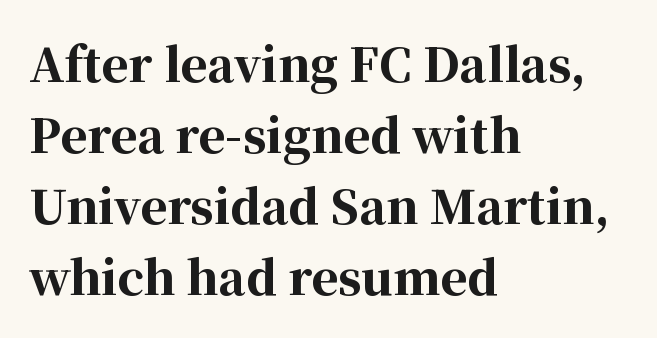
Summary of vertical rhythm: regular, with standard interline spacing. Thick stems and heavy bowls — unmistakably bold. These lines are rendered in a variable-pitch font. Designer's note — italics off, roman on.
